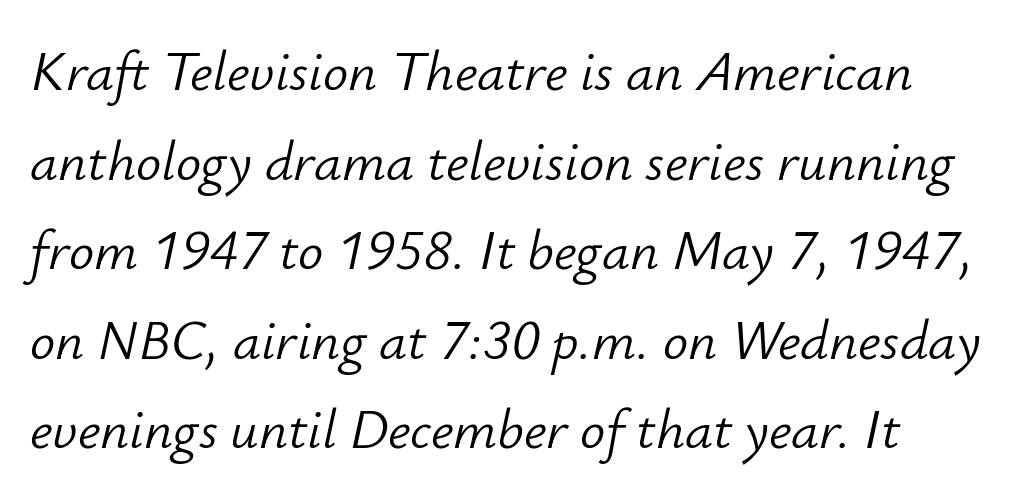
Q: Is the text bold? A: No.
Q: Is the text italic (slanted)? A: Yes, it leans right by about 12 degrees.
Q: Is the text underlined? A: No.
Q: Is the spacing between letters normal or unusually wide? A: Normal.
Q: Is the spacing between lines tight, normal or loose? A: Normal.
Q: Width (condensed, normal, or wide)? A: Normal.
Q: Stroke contrast? A: Low.
Q: x-height? A: Small.
Q: Monospaced? A: No.
